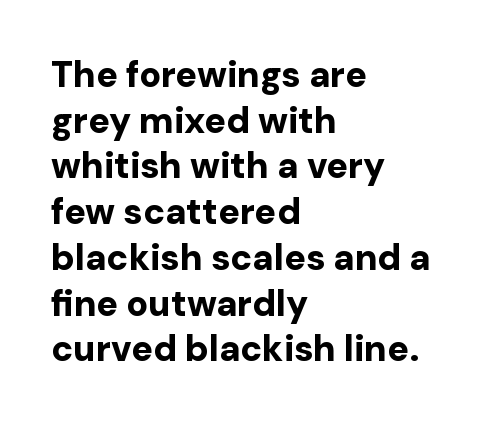
The image shows 36 px bold sans-serif type, upright; set left-aligned, normal line spacing (1.27x), normal letter spacing, not underlined; low stroke contrast and a medium x-height.
